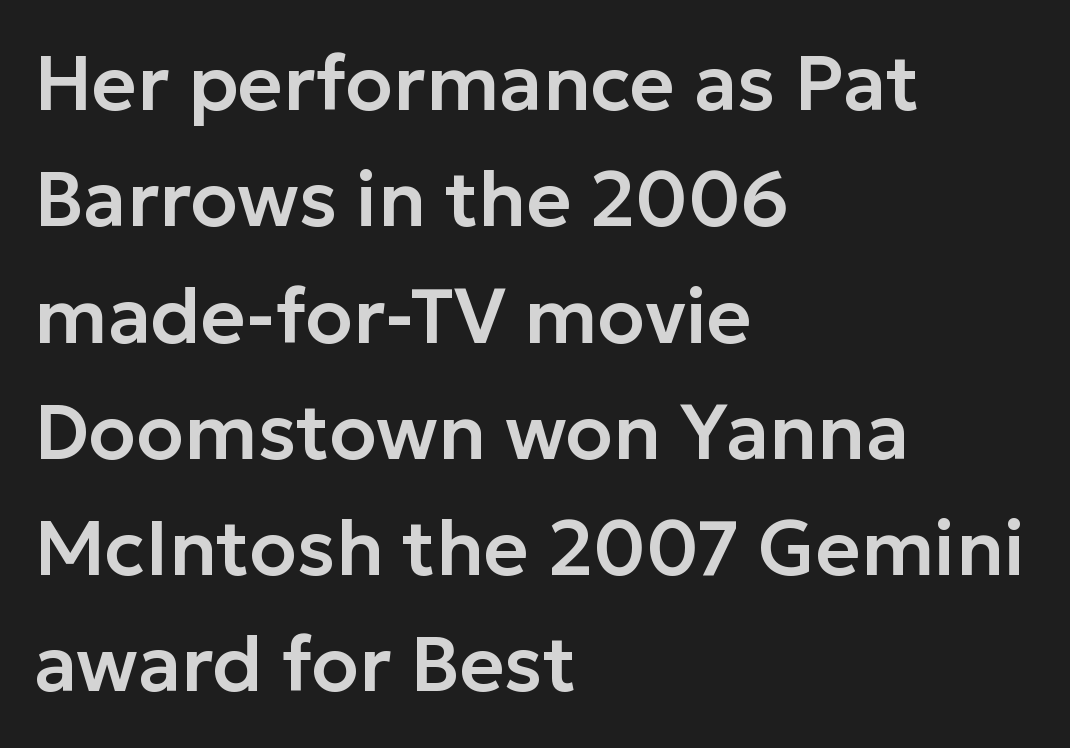
The image shows 77 px sans-serif type, upright; set left-aligned, normal line spacing (1.51x), normal letter spacing, not underlined; low stroke contrast and a medium x-height.
